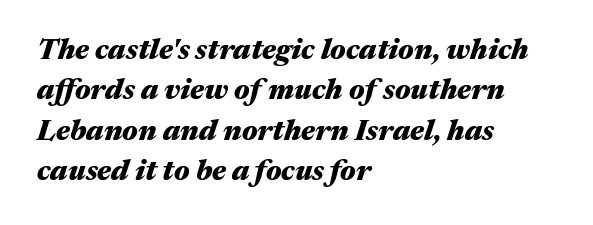
The image shows 29 px heavy, wide type, italic (leaning right); set left-aligned, normal line spacing (1.39x), normal letter spacing, not underlined; medium stroke contrast and a medium x-height.
